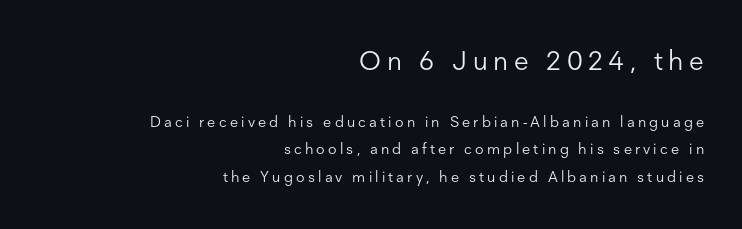
Q: Is the text bold? A: No.
Q: Is the text italic (slanted)? A: No, it is upright.
Q: Is the text underlined? A: No.
Q: How is the paragraph aligned? A: Right-aligned.
Q: Is the spacing between letters normal or unusually wide? A: Unusually wide.
Q: Which block of text is set in a larger size, the first (top) or the second (bottom)? A: The first (top) one.
